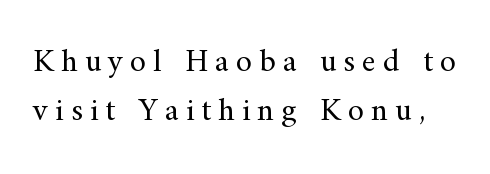
Q: Is the text bold? A: No.
Q: Is the text italic (slanted)? A: No, it is upright.
Q: Is the typeface a serif or a sans-serif typeface? A: Serif.
Q: Is the text underlined? A: No.
Q: Is the spacing between letters normal or unusually wide? A: Unusually wide.
Q: Is the spacing between lines tight, normal or loose? A: Normal.
Q: Width (condensed, normal, or wide)? A: Normal.
Q: Stroke contrast? A: Medium.
Q: x-height? A: Small.
Q: Monospaced? A: No.
